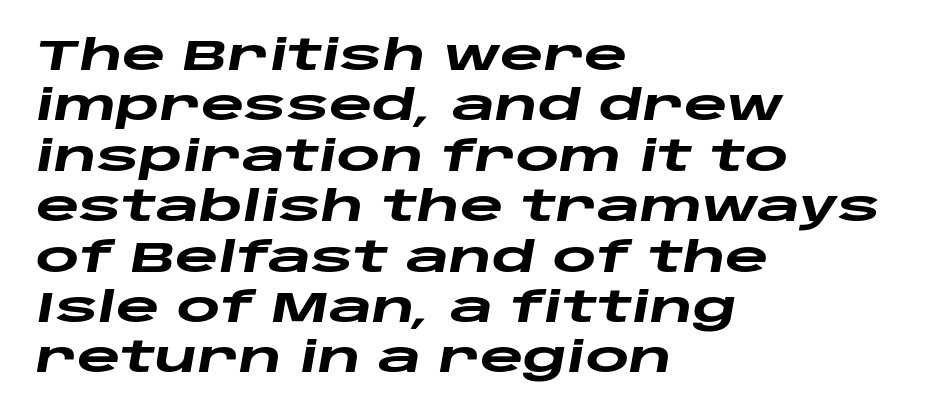
Does extra space separate the letters? No, they use regular spacing. Is the block centered? No — it sits flush against the left margin. The gap between lines stays unmarked. The letters are slanted; this is an italic face.
